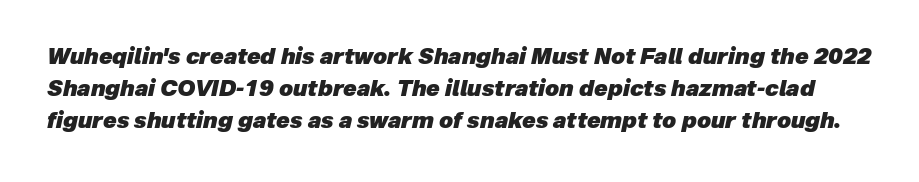
A typesetter would mark this as italic. This is heavy type, rendered in bold. Words appear dense and cohesive because spacing is normal. Horizontal bands of white between lines are of average thickness. The space beneath each line is pristine and unruled.
